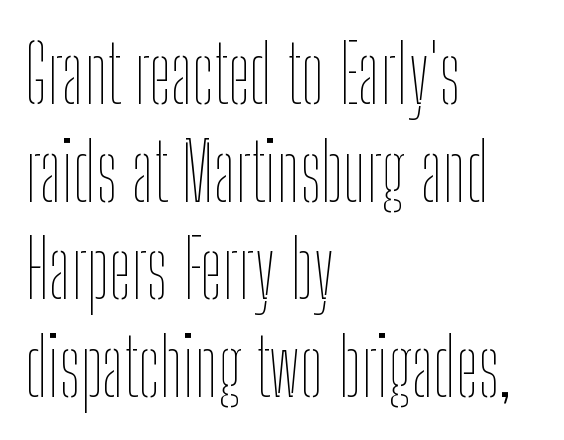
Q: Is the text bold? A: No.
Q: Is the text italic (slanted)? A: No, it is upright.
Q: Is the text underlined? A: No.
Q: How is the paragraph aligned? A: Left-aligned.
Q: Is the spacing between letters normal or unusually wide? A: Normal.
Q: Width (condensed, normal, or wide)? A: Condensed.
Q: Stroke contrast? A: Low.
Q: x-height? A: Medium.
Q: Monospaced? A: No.
